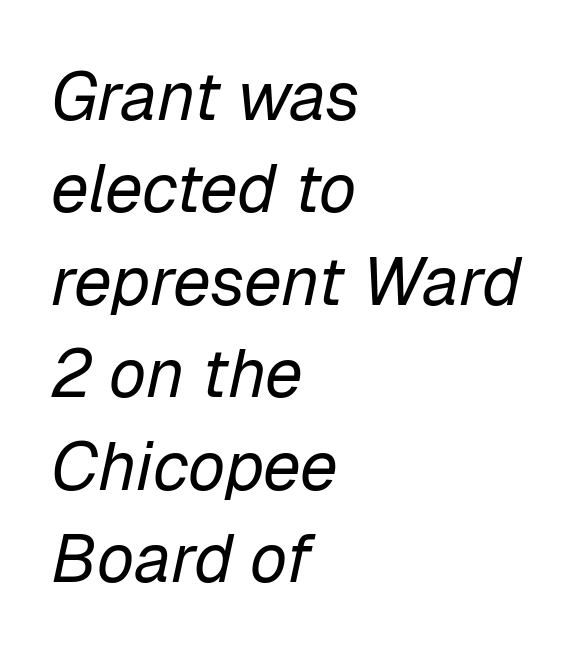
The image shows 68 px regular-weight type, italic (leaning right); set left-aligned, normal line spacing (1.36x), normal letter spacing, not underlined; low stroke contrast and a medium x-height.
